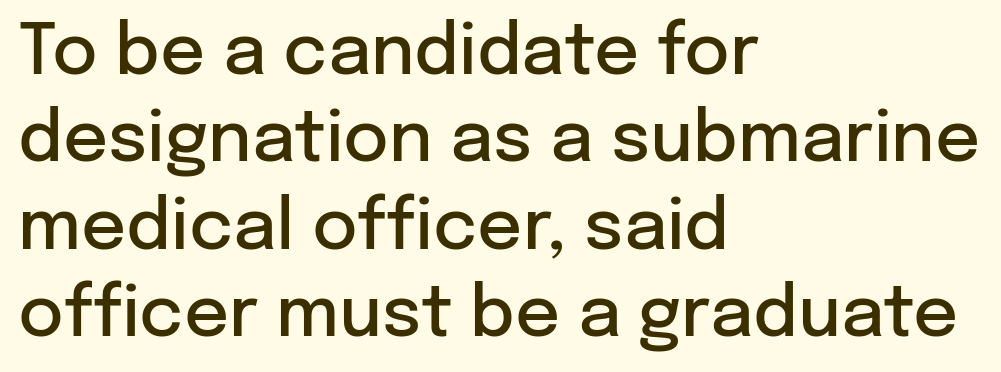
The image shows 70 px semibold sans-serif type, upright; set left-aligned, normal line spacing (1.25x), normal letter spacing, not underlined; low stroke contrast and a medium x-height.
